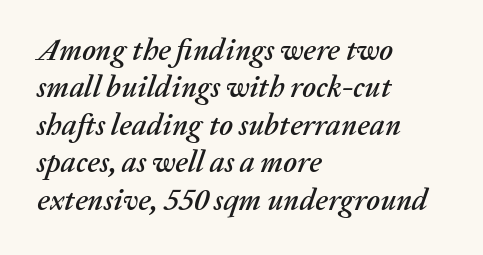
The image shows 30 px text type, italic (leaning right); set left-aligned, normal line spacing (1.25x), normal letter spacing, not underlined; medium stroke contrast and a medium x-height.
